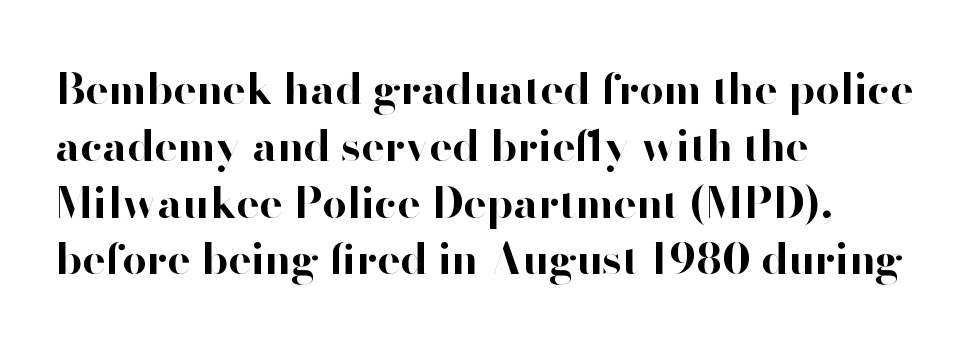
The image shows 43 px bold sans-serif type, upright; set left-aligned, normal line spacing (1.32x), normal letter spacing, not underlined; high stroke contrast and a small x-height.
